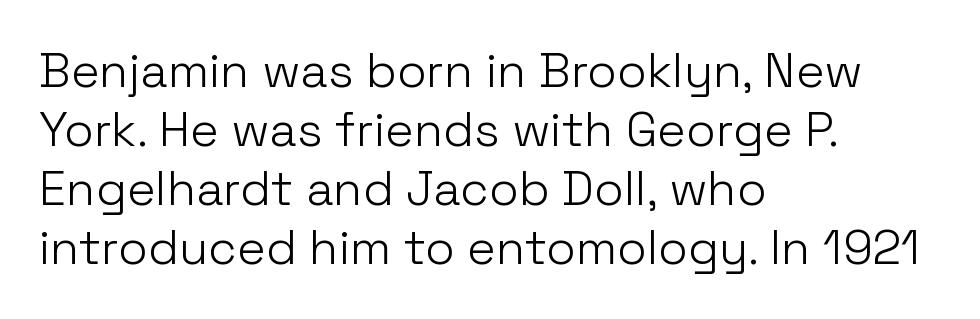
The image shows 48 px light sans-serif type, upright; set left-aligned, line spacing 1.23x, normal letter spacing, not underlined; low stroke contrast and a medium x-height.
